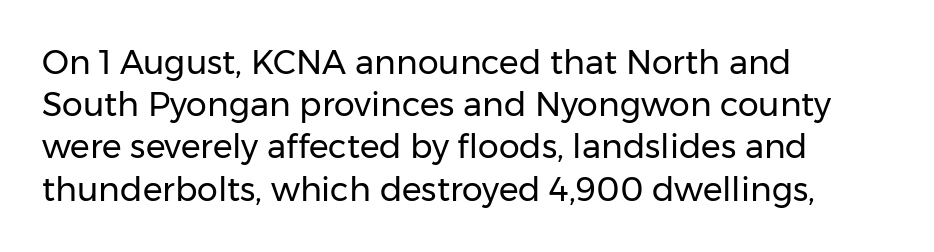
Descender tails drop into unmarked territory. You can tell from the bare stems that sans-serif type was used. Note the varied advance widths — an 'i' is clearly narrower than an 'm'. The letters look calm and open, with moderate or lighter stems. Quick note: not italic, upright. The letters sit at their default tracking, neither squeezed nor spread.
